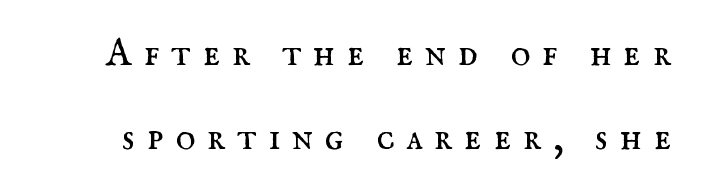
Q: Is the text bold? A: No.
Q: Is the text italic (slanted)? A: No, it is upright.
Q: Is the typeface a serif or a sans-serif typeface? A: Serif.
Q: Is the text underlined? A: No.
Q: Is the spacing between letters normal or unusually wide? A: Unusually wide.
Q: Is the spacing between lines tight, normal or loose? A: Loose.
Q: Width (condensed, normal, or wide)? A: Normal.
Q: Stroke contrast? A: Medium.
Q: x-height? A: Small.
Q: Monospaced? A: No.
